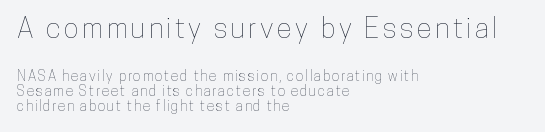
Q: Is the text italic (slanted)? A: No, it is upright.
Q: Is the text underlined? A: No.
Q: How is the paragraph aligned? A: Left-aligned.
Q: Is the spacing between lines tight, normal or loose? A: Tight.
Q: Which block of text is set in a larger size, the first (top) or the second (bottom)? A: The first (top) one.
Q: Width (condensed, normal, or wide)? A: Condensed.
Q: Stroke contrast? A: Low.
Q: x-height? A: Medium.
Q: Monospaced? A: No.
